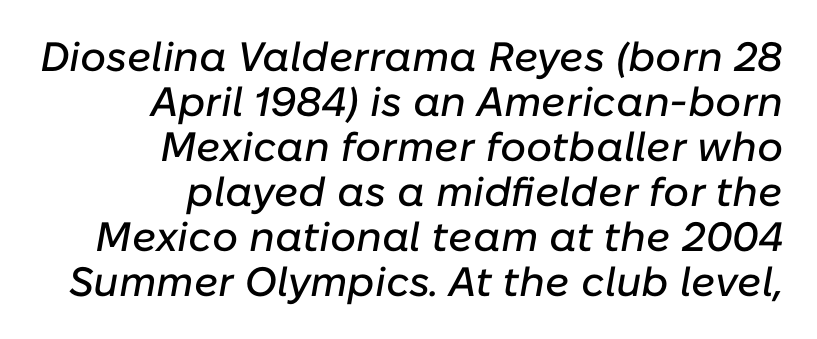
{"italic": "yes", "lean": "right", "slant_degrees": 10, "width": "normal", "stroke_contrast": "low", "x_height": "medium", "monospaced": "no", "underline": "no", "align": "right", "line_spacing": "tight", "line_spacing_ratio": 1.1, "letter_spacing": "normal", "letter_spacing_em": 0.0, "glyph_px": 41}
